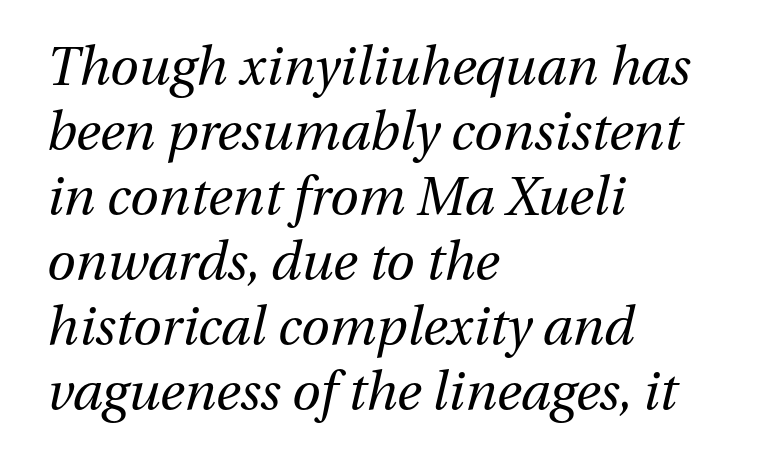
{"italic": "yes", "lean": "right", "slant_degrees": 13, "bold": "no", "weight": "regular", "width": "normal", "stroke_contrast": "medium", "x_height": "medium", "monospaced": "no", "underline": "no", "align": "left", "line_spacing": "normal", "line_spacing_ratio": 1.25, "letter_spacing": "normal", "letter_spacing_em": 0.0, "glyph_px": 52}
